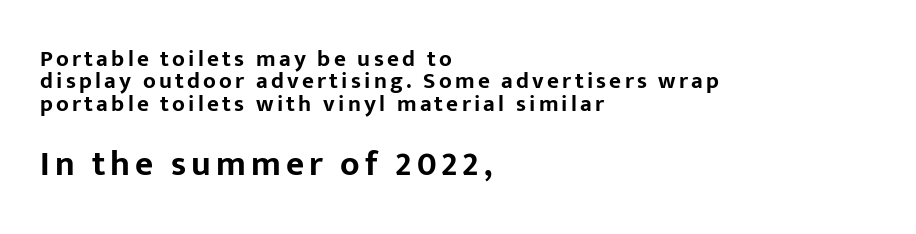
{"serif": "no", "italic": "no", "bold": "yes", "weight": "bold", "width": "normal", "stroke_contrast": "low", "x_height": "medium", "monospaced": "no", "underline": "no", "align": "left", "line_spacing": "tight", "line_spacing_ratio": 0.97, "larger_block": "second", "size_ratio": 1.52, "glyph_px": 35}
